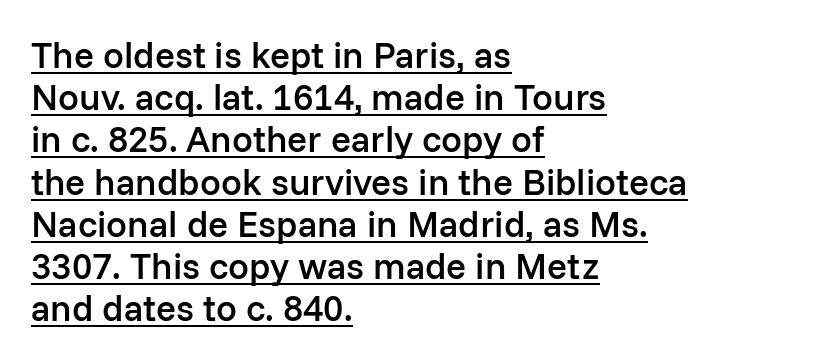
{"serif": "no", "italic": "no", "bold": "semi", "weight": "semibold", "width": "normal", "stroke_contrast": "low", "x_height": "medium", "monospaced": "no", "underline": "yes", "align": "left", "line_spacing": "tight", "line_spacing_ratio": 1.14, "letter_spacing": "normal", "letter_spacing_em": 0.0, "glyph_px": 37}
